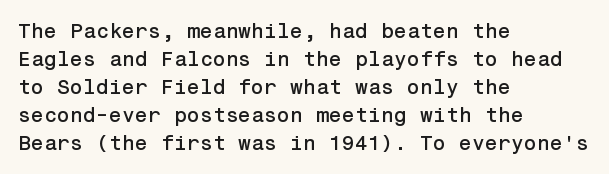
Q: Is the text italic (slanted)? A: No, it is upright.
Q: Is the text underlined? A: No.
Q: How is the paragraph aligned? A: Left-aligned.
Q: Is the spacing between letters normal or unusually wide? A: Normal.
Q: Is the spacing between lines tight, normal or loose? A: Normal.
